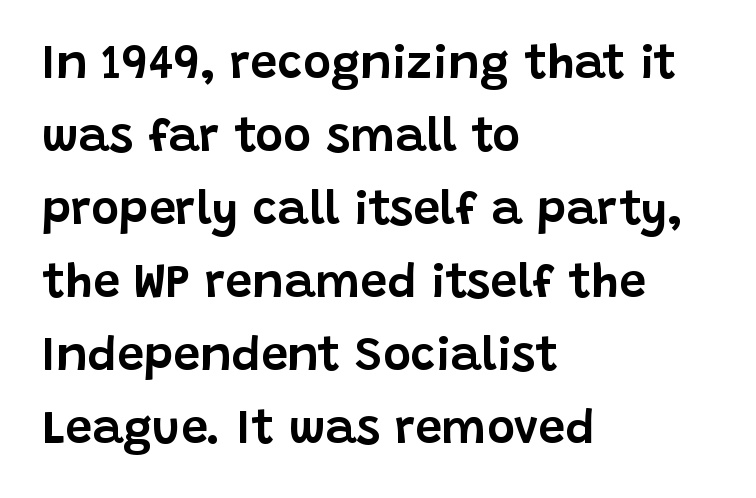
The image shows 48 px sans-serif type, upright; set left-aligned, normal line spacing (1.52x), normal letter spacing, not underlined; low stroke contrast and a large x-height.
